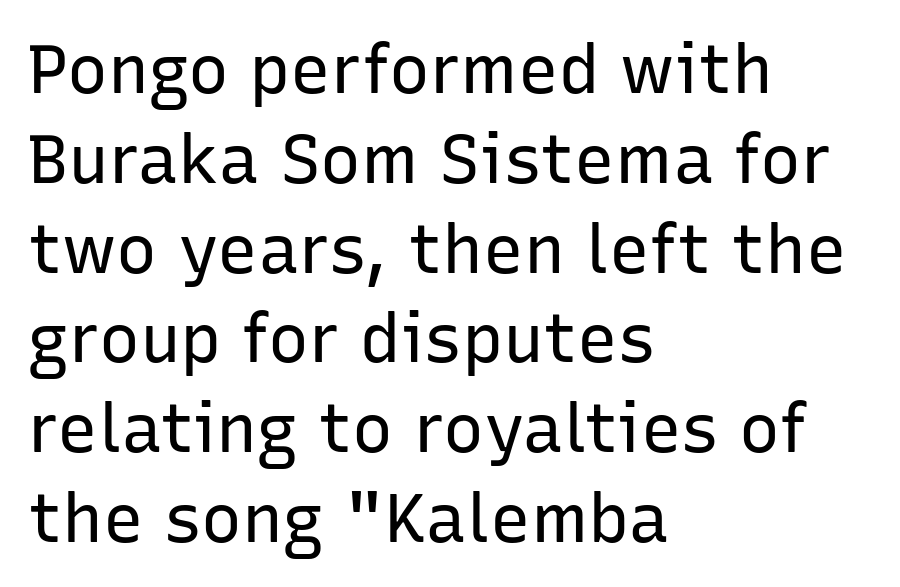
The image shows 68 px regular-weight sans-serif type, upright; set left-aligned, normal line spacing (1.32x), normal letter spacing, not underlined; low stroke contrast and a medium x-height.
